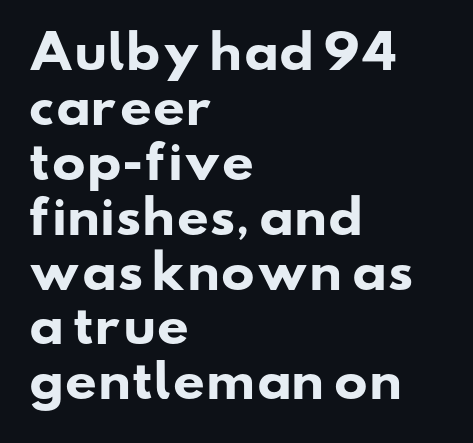
{"serif": "no", "bold": "yes", "weight": "heavy", "width": "wide", "stroke_contrast": "low", "x_height": "small", "monospaced": "no", "underline": "no", "align": "left", "line_spacing_ratio": 1.22, "letter_spacing": "normal", "letter_spacing_em": 0.0, "glyph_px": 45}
